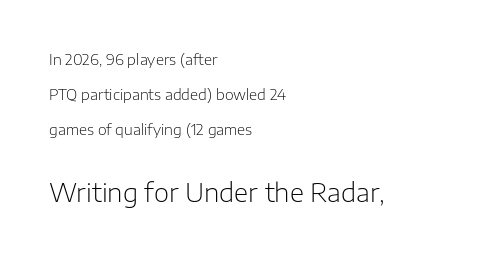
Q: Is the text bold? A: No.
Q: Is the text italic (slanted)? A: No, it is upright.
Q: Is the text underlined? A: No.
Q: How is the paragraph aligned? A: Left-aligned.
Q: Is the spacing between letters normal or unusually wide? A: Normal.
Q: Is the spacing between lines tight, normal or loose? A: Loose.
Q: Which block of text is set in a larger size, the first (top) or the second (bottom)? A: The second (bottom) one.
